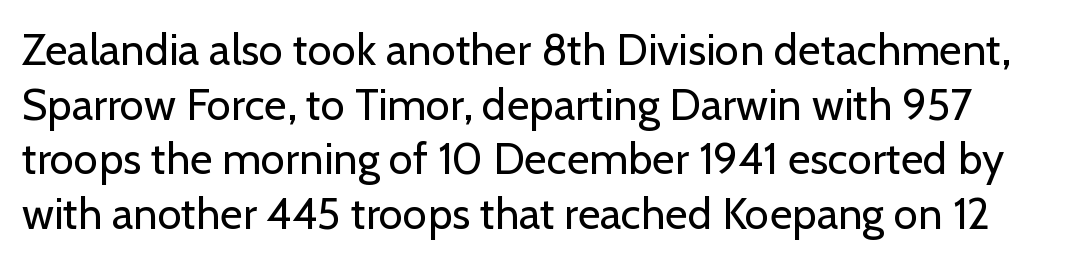
{"serif": "no", "italic": "no", "bold": "no", "weight": "regular", "width": "normal", "stroke_contrast": "low", "x_height": "medium", "monospaced": "no", "underline": "no", "line_spacing_ratio": 1.24, "letter_spacing": "normal", "letter_spacing_em": 0.0, "glyph_px": 44}
